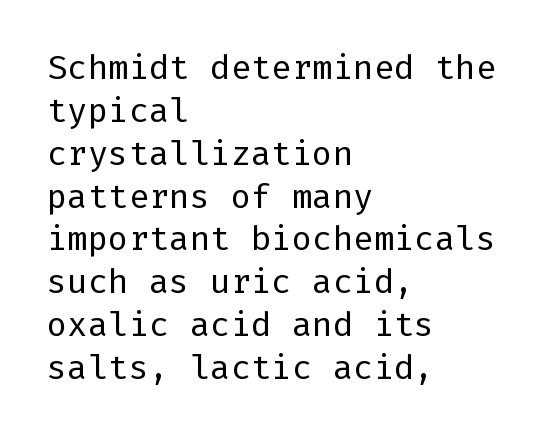
Words float on clear page, feet unadorned. Does the type have serifs? No, each stem ends abruptly. Ink coverage per letter is moderate at most. Does the copy run flush right? No — it runs flush left. Observe the ordinary spacing: letters are neighbours, not strangers. The letters stand upright; this is a roman face.
